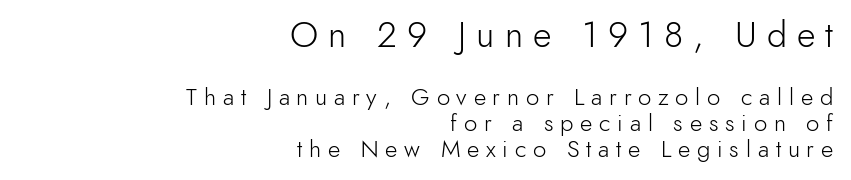
Q: Is the text bold? A: No.
Q: Is the text italic (slanted)? A: No, it is upright.
Q: Is the typeface a serif or a sans-serif typeface? A: Sans-serif.
Q: Is the text underlined? A: No.
Q: How is the paragraph aligned? A: Right-aligned.
Q: Is the spacing between letters normal or unusually wide? A: Unusually wide.
Q: Is the spacing between lines tight, normal or loose? A: Tight.
Q: Which block of text is set in a larger size, the first (top) or the second (bottom)? A: The first (top) one.
Q: Width (condensed, normal, or wide)? A: Normal.
Q: x-height? A: Small.
Q: Monospaced? A: No.
